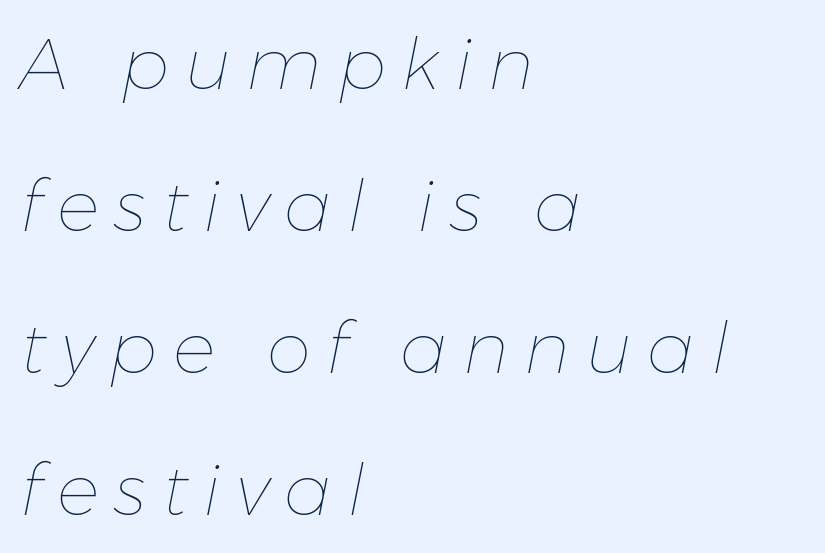
{"italic": "yes", "lean": "right", "slant_degrees": 11, "bold": "no", "weight": "thin", "width": "normal", "stroke_contrast": "low", "x_height": "medium", "monospaced": "no", "underline": "no", "align": "left", "line_spacing": "loose", "line_spacing_ratio": 2.0, "letter_spacing": "wide", "letter_spacing_em": 0.22, "glyph_px": 71}
